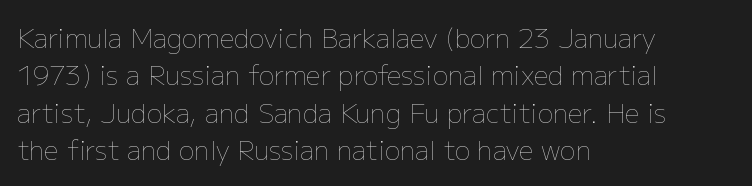
Is the letter spacing exaggerated? No — it looks like the ordinary default. This block has exactly the height ordinary leading produces. This is the regular roman posture of the typeface. Weight: not bold — regular or lighter.
